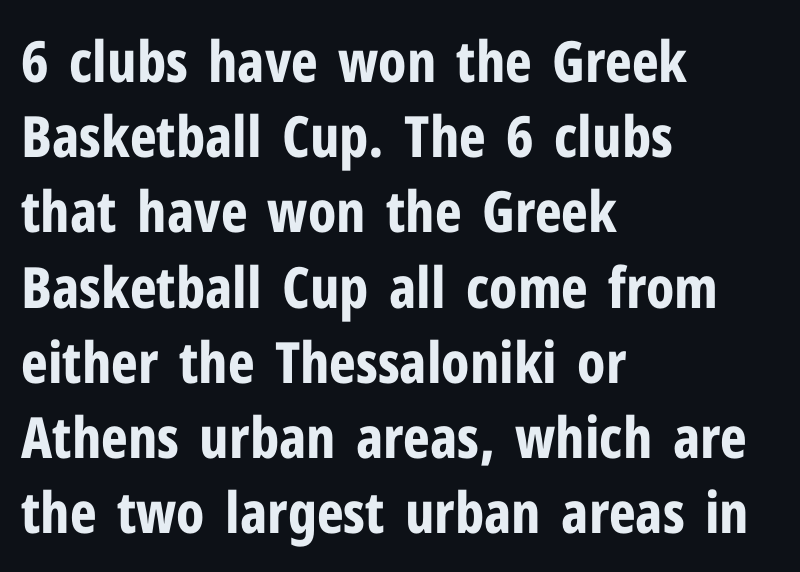
Q: Is the text bold? A: Yes.
Q: Is the text italic (slanted)? A: No, it is upright.
Q: Is the typeface a serif or a sans-serif typeface? A: Sans-serif.
Q: Is the text underlined? A: No.
Q: How is the paragraph aligned? A: Left-aligned.
Q: Is the spacing between letters normal or unusually wide? A: Normal.
Q: Is the spacing between lines tight, normal or loose? A: Normal.
Q: Width (condensed, normal, or wide)? A: Condensed.
Q: Stroke contrast? A: Low.
Q: x-height? A: Medium.
Q: Monospaced? A: No.
